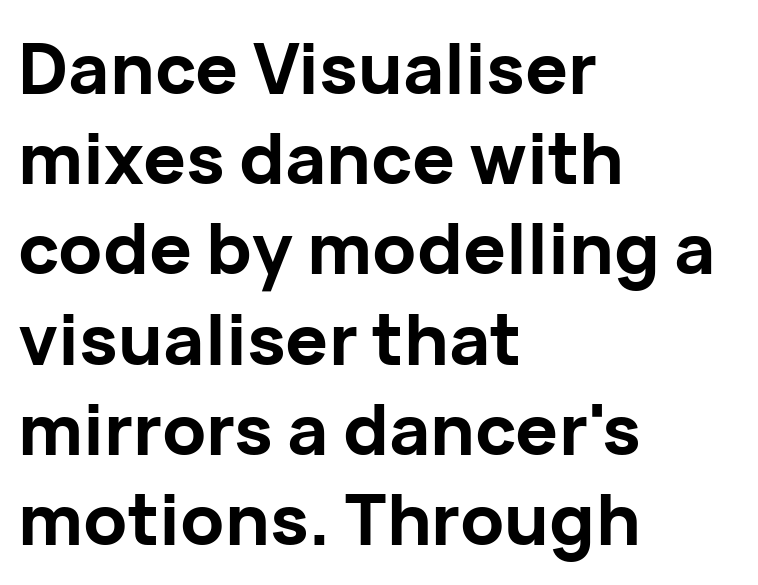
Q: Is the text bold? A: Yes.
Q: Is the text italic (slanted)? A: No, it is upright.
Q: Is the typeface a serif or a sans-serif typeface? A: Sans-serif.
Q: Is the text underlined? A: No.
Q: How is the paragraph aligned? A: Left-aligned.
Q: Is the spacing between letters normal or unusually wide? A: Normal.
Q: Is the spacing between lines tight, normal or loose? A: Normal.
Q: Width (condensed, normal, or wide)? A: Normal.
Q: Stroke contrast? A: Low.
Q: x-height? A: Medium.
Q: Monospaced? A: No.
